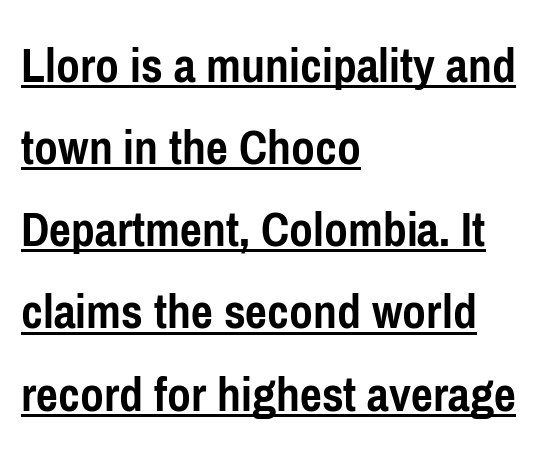
The image shows 52 px semibold, condensed sans-serif type, upright; set left-aligned, normal line spacing (1.58x), normal letter spacing, underlined; low stroke contrast and a medium x-height.
